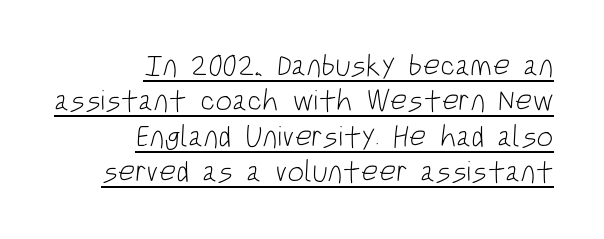
Q: Is the text bold? A: No.
Q: Is the typeface a serif or a sans-serif typeface? A: Sans-serif.
Q: Is the text underlined? A: Yes.
Q: How is the paragraph aligned? A: Right-aligned.
Q: Is the spacing between letters normal or unusually wide? A: Normal.
Q: Width (condensed, normal, or wide)? A: Condensed.
Q: Stroke contrast? A: Low.
Q: x-height? A: Large.
Q: Monospaced? A: No.
